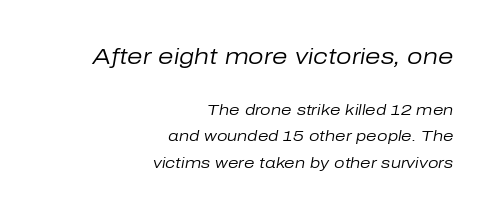
The image shows 22 px text type, italic (leaning right); set right-aligned, line spacing 1.78x, normal letter spacing, not underlined; the first (top) block is 1.47x larger.
